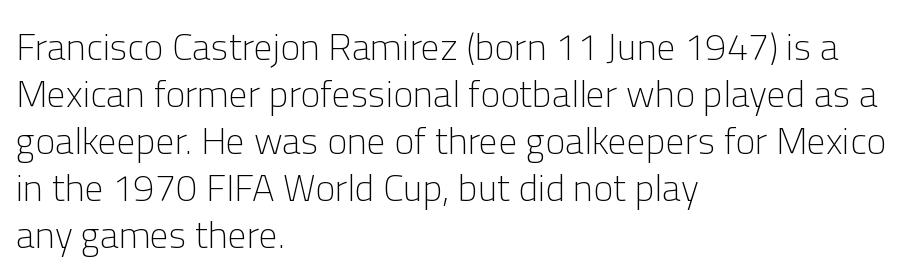
Q: Is the text bold? A: No.
Q: Is the text italic (slanted)? A: No, it is upright.
Q: Is the typeface a serif or a sans-serif typeface? A: Sans-serif.
Q: Is the text underlined? A: No.
Q: How is the paragraph aligned? A: Left-aligned.
Q: Is the spacing between letters normal or unusually wide? A: Normal.
Q: Width (condensed, normal, or wide)? A: Normal.
Q: Stroke contrast? A: Low.
Q: x-height? A: Medium.
Q: Monospaced? A: No.
